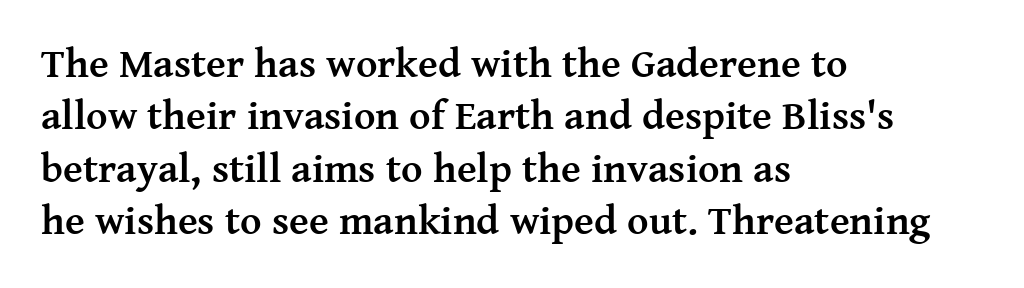
Q: Is the text bold? A: Yes.
Q: Is the text italic (slanted)? A: No, it is upright.
Q: Is the typeface a serif or a sans-serif typeface? A: Serif.
Q: Is the text underlined? A: No.
Q: How is the paragraph aligned? A: Left-aligned.
Q: Is the spacing between letters normal or unusually wide? A: Normal.
Q: Is the spacing between lines tight, normal or loose? A: Normal.
Q: Width (condensed, normal, or wide)? A: Normal.
Q: Stroke contrast? A: Medium.
Q: x-height? A: Medium.
Q: Monospaced? A: No.
